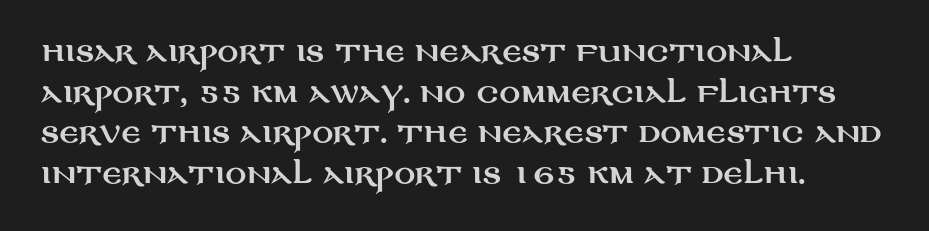
This rendering features lettering with no underline. How are the letters spaced? Ordinarily, with no added tracking. The setting favours the left margin, as ordinary paragraphs usually do. Does the lettering tilt? It doesn't — this is upright. Summary of vertical rhythm: regular, with standard interline spacing.
